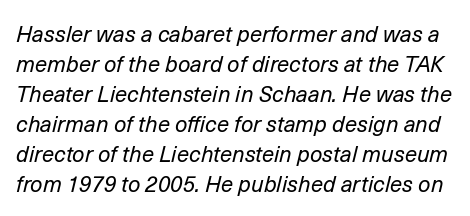
Q: Is the text bold? A: No.
Q: Is the text italic (slanted)? A: Yes, it leans right by about 14 degrees.
Q: Is the text underlined? A: No.
Q: Is the spacing between letters normal or unusually wide? A: Normal.
Q: Is the spacing between lines tight, normal or loose? A: Normal.
